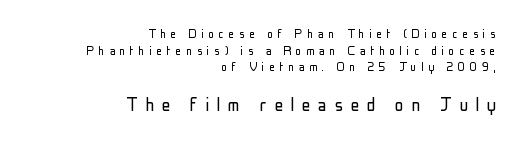
Horizontally, the lines are justified to the trailing edge only. Between one letter and the next there's a generous, obvious gap. This rendering features lettering with no underline. This sample uses an upright cut, with every glyph sitting square on the baseline. Vertical stems look standard width or narrower in stroke.
